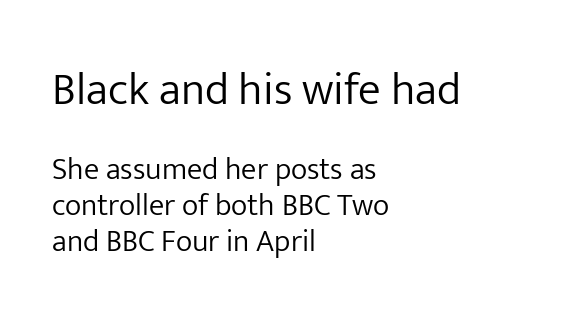
The image shows 46 px light sans-serif type, upright; set left-aligned, line spacing 1.17x, normal letter spacing, not underlined; the first (top) block is 1.48x larger; low stroke contrast and a medium x-height.
